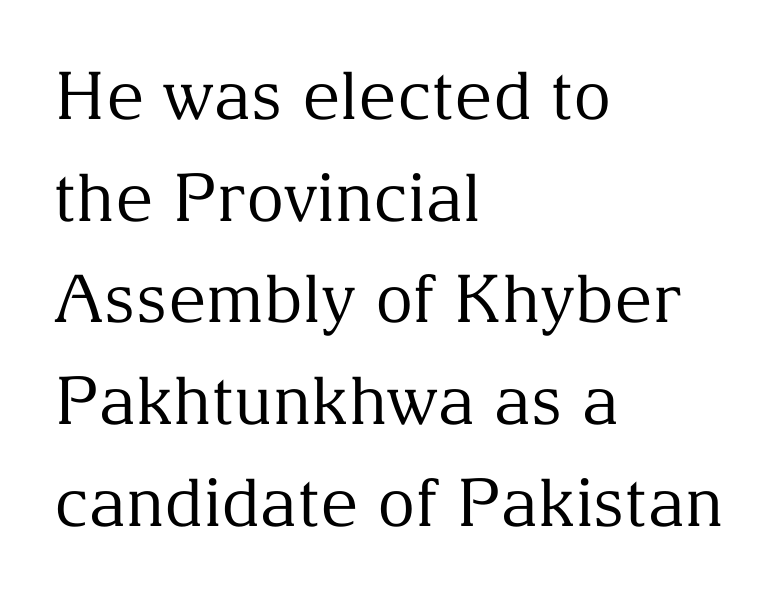
{"serif": "yes", "italic": "no", "bold": "no", "weight": "regular", "width": "normal", "stroke_contrast": "medium", "x_height": "medium", "monospaced": "no", "underline": "no", "align": "left", "line_spacing": "normal", "line_spacing_ratio": 1.54, "letter_spacing": "normal", "letter_spacing_em": 0.0, "glyph_px": 66}
